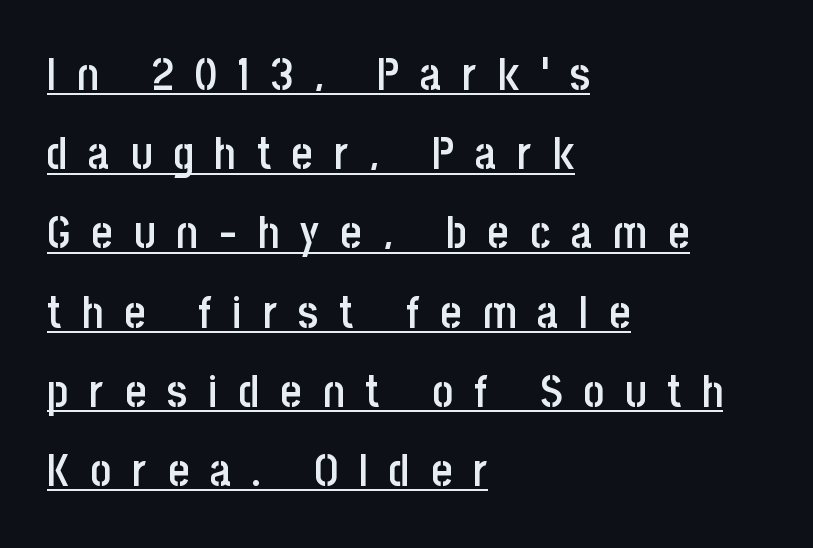
The image shows 45 px semibold, condensed sans-serif type, upright; set left-aligned, line spacing 1.76x, unusually wide letter spacing (+0.47 em), underlined; low stroke contrast and a large x-height.
